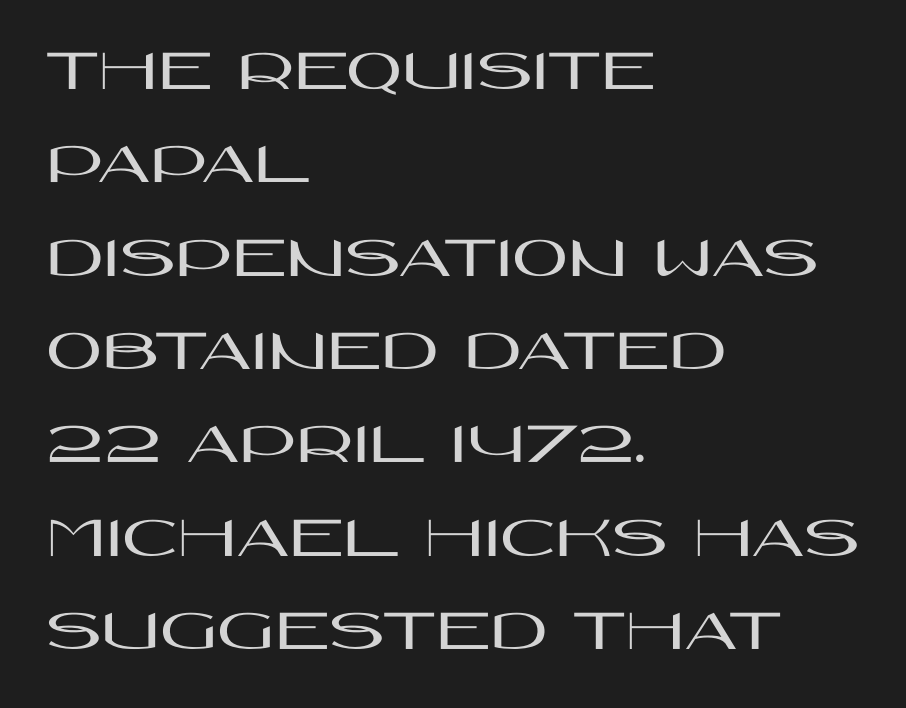
Layout note: lines flush left. Anything drawn beneath the words? Only blank space. Type style note: lacks serifs. Looks like regular typesetting: each glyph gets only the width it needs.
